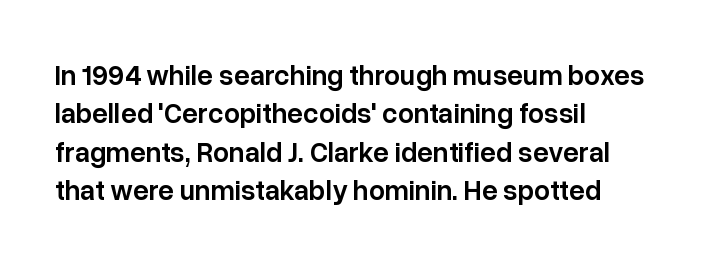
The zone under the glyphs is completely vacant. Style check: upright. You could not count columns in this text — the font is proportionally spaced. I'd call this a sans setting — the letters go barefoot. Glyph-to-glyph distance matches everyday printed text.
